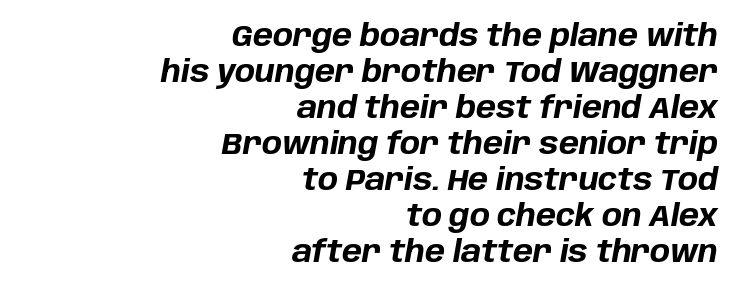
The image shows 30 px bold type, italic (leaning right); set right-aligned, line spacing 1.2x, normal letter spacing, not underlined; low stroke contrast and a large x-height.
